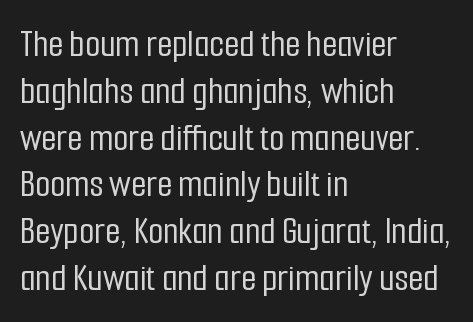
Q: Is the text italic (slanted)? A: No, it is upright.
Q: Is the typeface a serif or a sans-serif typeface? A: Sans-serif.
Q: Is the text underlined? A: No.
Q: How is the paragraph aligned? A: Left-aligned.
Q: Is the spacing between letters normal or unusually wide? A: Normal.
Q: Width (condensed, normal, or wide)? A: Condensed.
Q: Stroke contrast? A: Low.
Q: x-height? A: Medium.
Q: Monospaced? A: No.
